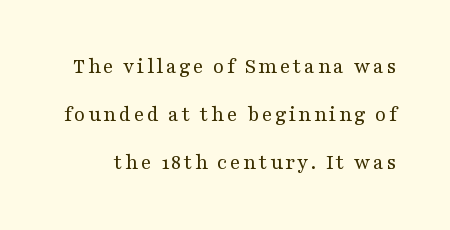
{"italic": "no", "bold": "no", "underline": "no", "line_spacing": "loose", "line_spacing_ratio": 2.19, "glyph_px": 22}
